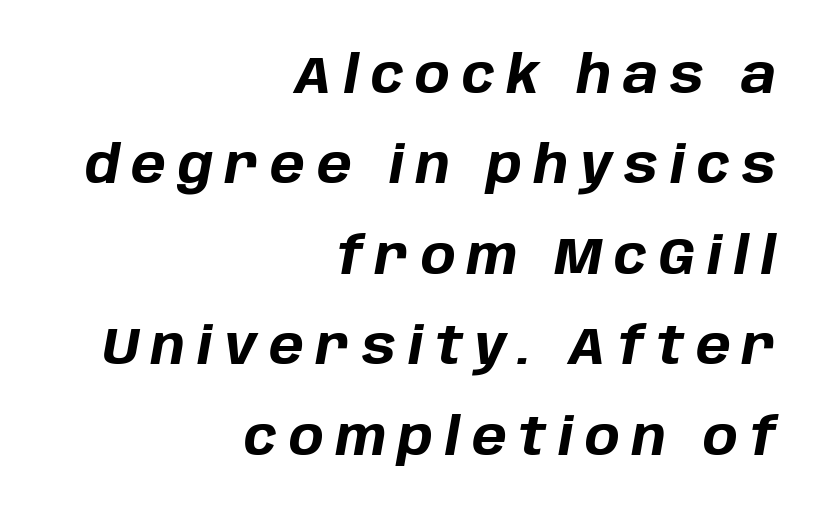
Q: Is the text bold? A: Yes.
Q: Is the text italic (slanted)? A: Yes, it leans right by about 10 degrees.
Q: Is the text underlined? A: No.
Q: How is the paragraph aligned? A: Right-aligned.
Q: Is the spacing between letters normal or unusually wide? A: Unusually wide.
Q: Width (condensed, normal, or wide)? A: Normal.
Q: Stroke contrast? A: Low.
Q: x-height? A: Large.
Q: Monospaced? A: No.
